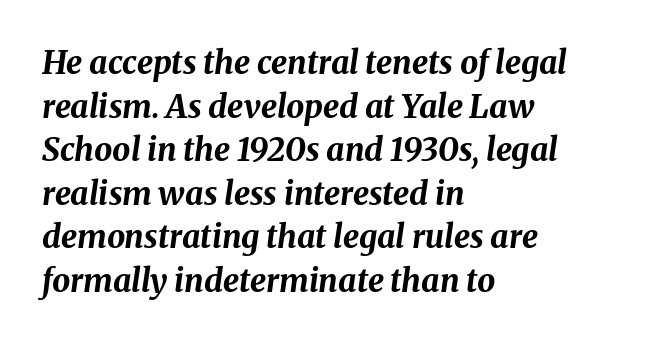
Q: Is the text bold? A: Yes.
Q: Is the text italic (slanted)? A: Yes, it leans right by about 8 degrees.
Q: Is the text underlined? A: No.
Q: How is the paragraph aligned? A: Left-aligned.
Q: Is the spacing between letters normal or unusually wide? A: Normal.
Q: Is the spacing between lines tight, normal or loose? A: Normal.
Q: Width (condensed, normal, or wide)? A: Normal.
Q: Stroke contrast? A: Medium.
Q: x-height? A: Medium.
Q: Monospaced? A: No.
